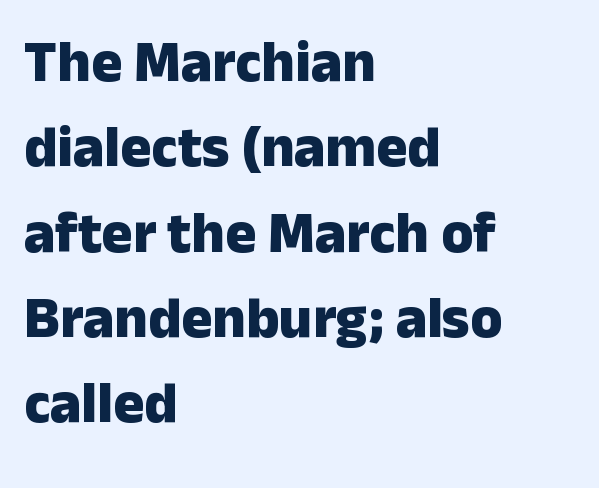
Q: Is the text bold? A: Yes.
Q: Is the text italic (slanted)? A: No, it is upright.
Q: Is the typeface a serif or a sans-serif typeface? A: Sans-serif.
Q: Is the text underlined? A: No.
Q: How is the paragraph aligned? A: Left-aligned.
Q: Is the spacing between letters normal or unusually wide? A: Normal.
Q: Is the spacing between lines tight, normal or loose? A: Normal.
Q: Width (condensed, normal, or wide)? A: Normal.
Q: Stroke contrast? A: Low.
Q: x-height? A: Medium.
Q: Monospaced? A: No.
